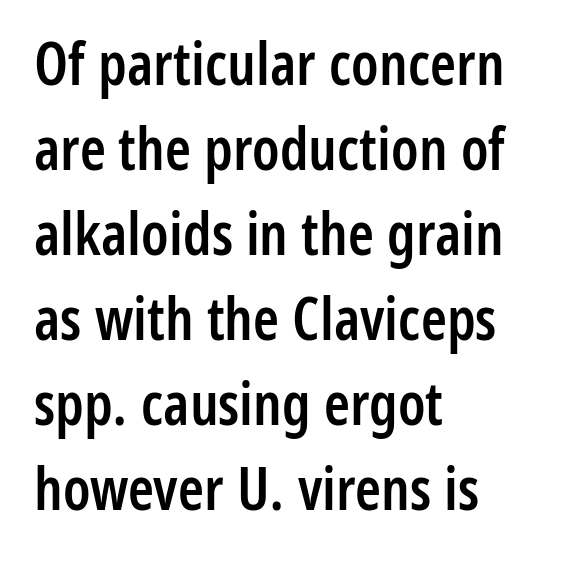
Think of a printed novel: that variable character pitch is what you see here. Line beginnings align vertically; line endings do not. Standard letterfit; no display-style spreading of the glyphs. This is moderately heavy type, rendered in semibold. A normal amount of white space separates one row of letters from the next.
